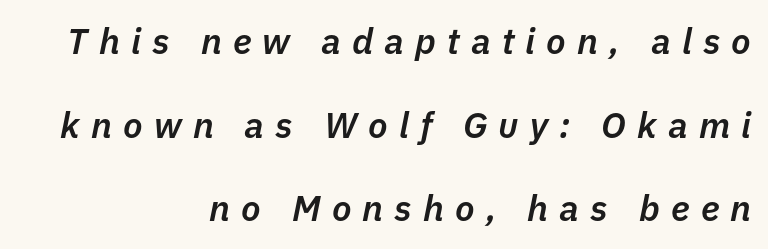
Q: Is the text bold? A: Semi-bold.
Q: Is the text italic (slanted)? A: Yes, it leans right by about 11 degrees.
Q: Is the text underlined? A: No.
Q: How is the paragraph aligned? A: Right-aligned.
Q: Is the spacing between letters normal or unusually wide? A: Unusually wide.
Q: Is the spacing between lines tight, normal or loose? A: Loose.
Q: Width (condensed, normal, or wide)? A: Normal.
Q: Stroke contrast? A: Low.
Q: x-height? A: Medium.
Q: Monospaced? A: No.
